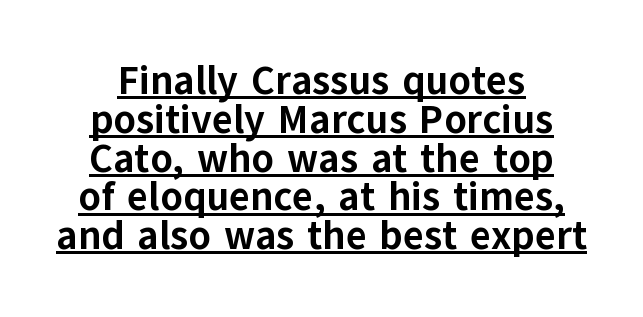
Q: Is the text bold? A: Yes.
Q: Is the text italic (slanted)? A: No, it is upright.
Q: Is the typeface a serif or a sans-serif typeface? A: Sans-serif.
Q: Is the text underlined? A: Yes.
Q: Is the spacing between letters normal or unusually wide? A: Normal.
Q: Is the spacing between lines tight, normal or loose? A: Tight.
Q: Width (condensed, normal, or wide)? A: Normal.
Q: Stroke contrast? A: Low.
Q: x-height? A: Medium.
Q: Monospaced? A: No.
